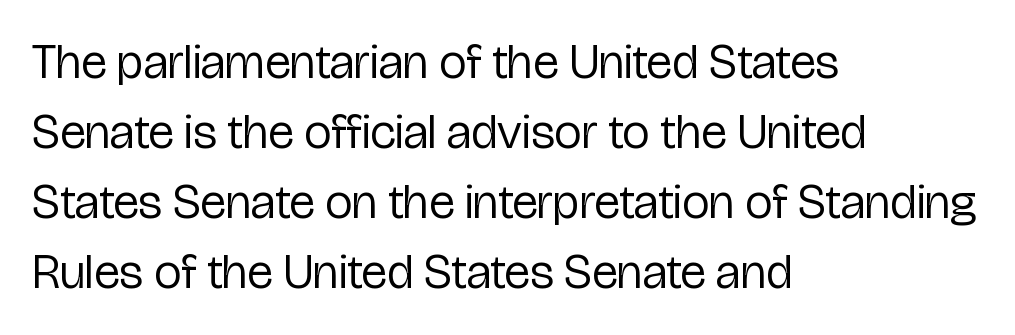
The specimen omits any rule beneath the text block's lines. Stroke thickness stays within the range of a standard reading face or lighter. Vertical spacing — default. Compared with a centered layout, this one pins lines to the left instead.
